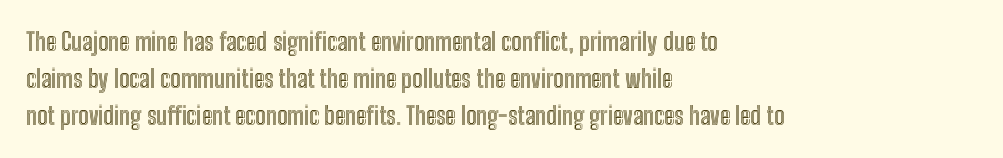
Q: Is the text italic (slanted)? A: No, it is upright.
Q: Is the text underlined? A: No.
Q: How is the paragraph aligned? A: Left-aligned.
Q: Is the spacing between letters normal or unusually wide? A: Normal.
Q: Is the spacing between lines tight, normal or loose? A: Normal.
